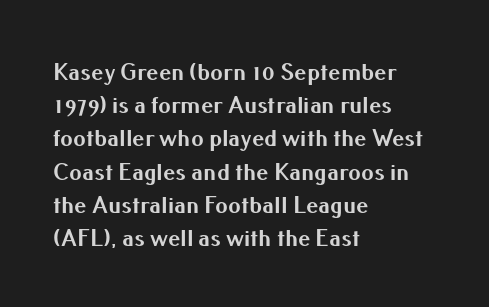
One-word summary of the alignment: left. Compared with an ordinary text face, these strokes are far heavier — a full bold. Interline gaps are of average width in this sample. Letter spacing: default. The baseline area is clear. The letters stand upright; this is a roman face.
